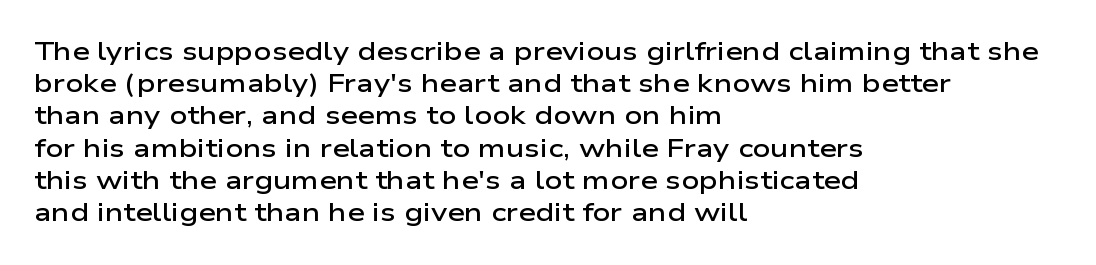
{"italic": "no", "bold": "semi", "underline": "no", "align": "left", "line_spacing": "normal", "line_spacing_ratio": 1.29, "letter_spacing": "normal", "letter_spacing_em": 0.0, "glyph_px": 25}
